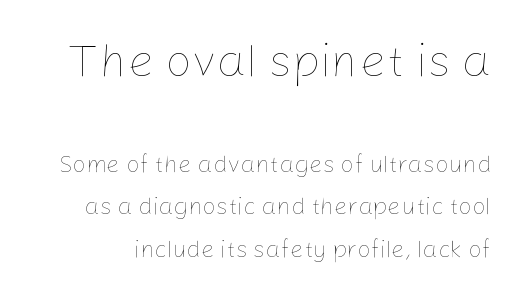
The image shows 47 px thin type, upright; set line spacing 1.77x, normal letter spacing, not underlined; the first (top) block is 1.96x larger; low stroke contrast and a medium x-height.
